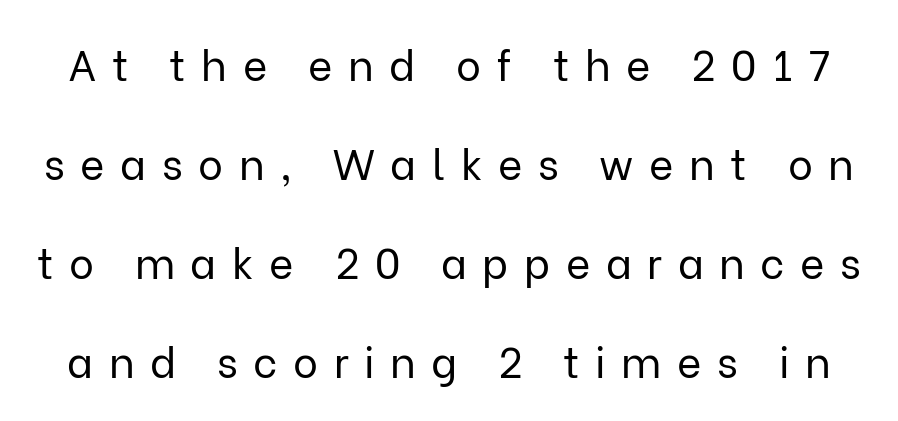
What kind of face is this? One without serifs — a sans. Each row of text sits above clean, open space. These lines were composed using upright roman letters. The horizontal fit of the characters is loose and conspicuously gappy. Is the stroke heavy? The answer is a plain regular-or-lighter.
